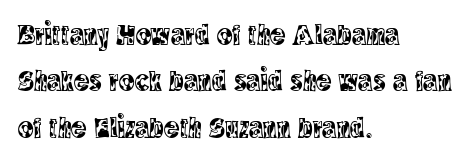
Q: Is the text italic (slanted)? A: No, it is upright.
Q: Is the typeface a serif or a sans-serif typeface? A: Serif.
Q: Is the text underlined? A: No.
Q: How is the paragraph aligned? A: Left-aligned.
Q: Is the spacing between letters normal or unusually wide? A: Normal.
Q: Is the spacing between lines tight, normal or loose? A: Normal.
Q: Width (condensed, normal, or wide)? A: Condensed.
Q: x-height? A: Large.
Q: Monospaced? A: No.
